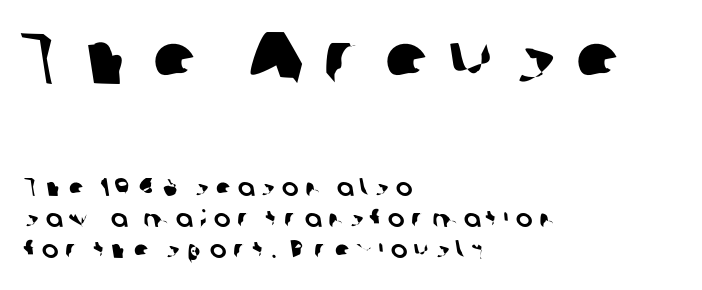
The paragraph shown leans on its left margin. The first block has been scaled up relative to the second. Glyph-to-glyph distance is far greater than everyday printed text. This sample has the flowing, uneven cadence of proportional lettering. Words float on clear page, feet unadorned. In terms of letterform style, serifs are entirely absent.
